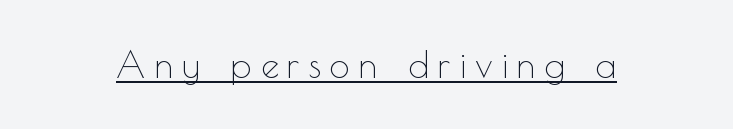
The image shows 36 px thin sans-serif type, upright; set unusually wide letter spacing (+0.25 em), underlined; a small x-height.
